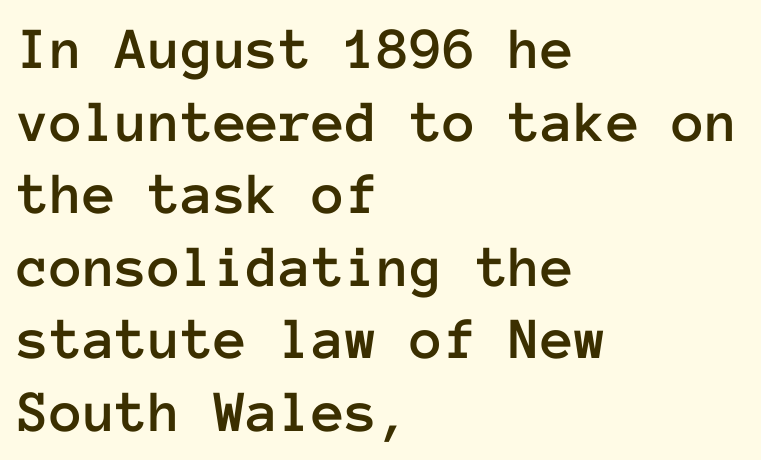
Q: Is the text italic (slanted)? A: No, it is upright.
Q: Is the text underlined? A: No.
Q: How is the paragraph aligned? A: Left-aligned.
Q: Is the spacing between letters normal or unusually wide? A: Normal.
Q: Width (condensed, normal, or wide)? A: Normal.
Q: Stroke contrast? A: Low.
Q: x-height? A: Medium.
Q: Monospaced? A: Yes.
